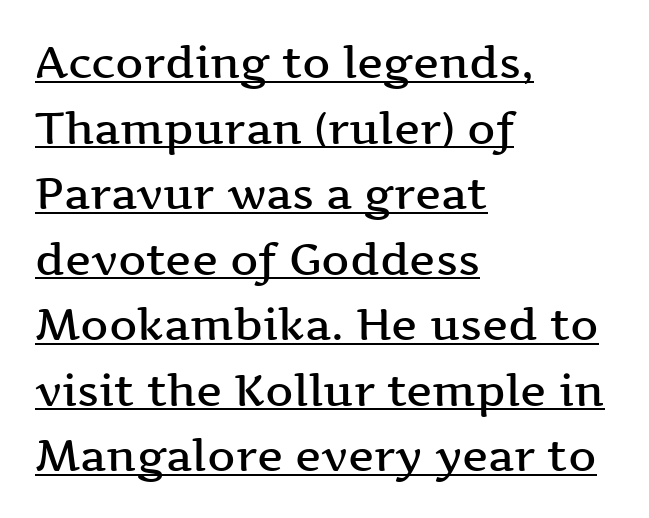
{"serif": "yes", "italic": "no", "bold": "semi", "weight": "semibold", "width": "wide", "stroke_contrast": "medium", "x_height": "medium", "monospaced": "no", "underline": "yes", "align": "left", "line_spacing": "normal", "line_spacing_ratio": 1.49, "letter_spacing": "normal", "letter_spacing_em": 0.0, "glyph_px": 44}
